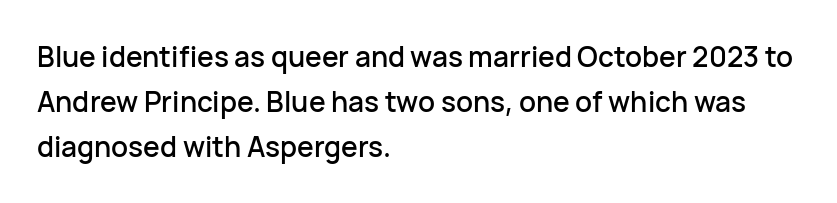
Letterform terminals end flat and unadorned throughout the passage. Here the glyphs are tracked normally, forming tight word shapes. Each row of text sits above clean, open space. Tall strokes in this sample are plumb rather than angled.
